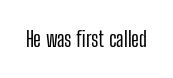
Every character sits straight up, as roman type does. The string is rendered with underlining switched off. Students, note that the glyphs here touch the page at normal intervals.
